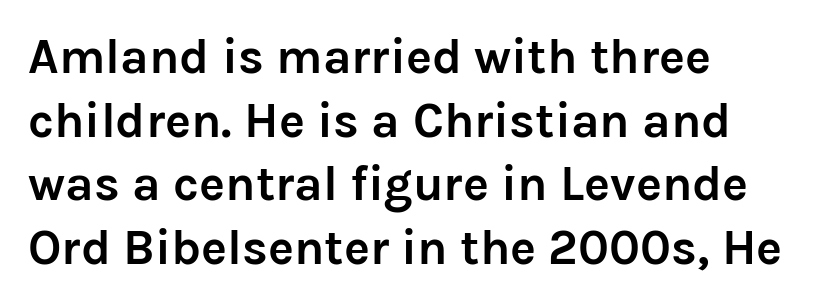
Observe the absence of serifs on each vertical stroke in this sample. The glyphs are unaccompanied by any horizontal stroke below them. Strokes here are thick enough to call this a true bold. What's the leading like? Ordinary, nothing unusual. Each letter keeps its own natural width here, so spacing adapts to shape. Which margin do the lines hug? The left one — the right edge is uneven.
